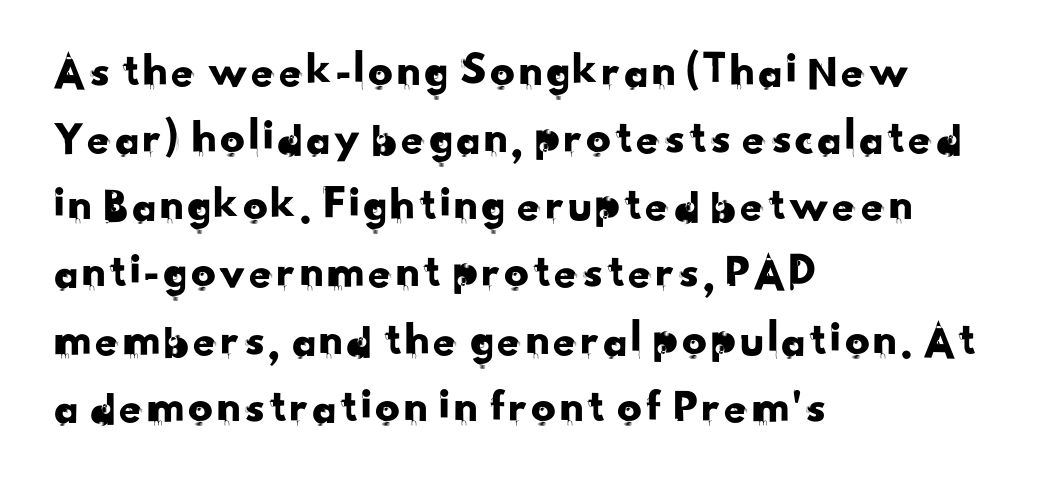
Q: Is the typeface a serif or a sans-serif typeface? A: Sans-serif.
Q: Is the text underlined? A: No.
Q: How is the paragraph aligned? A: Left-aligned.
Q: Is the spacing between letters normal or unusually wide? A: Normal.
Q: Is the spacing between lines tight, normal or loose? A: Normal.
Q: Width (condensed, normal, or wide)? A: Normal.
Q: Stroke contrast? A: Low.
Q: x-height? A: Small.
Q: Monospaced? A: No.
